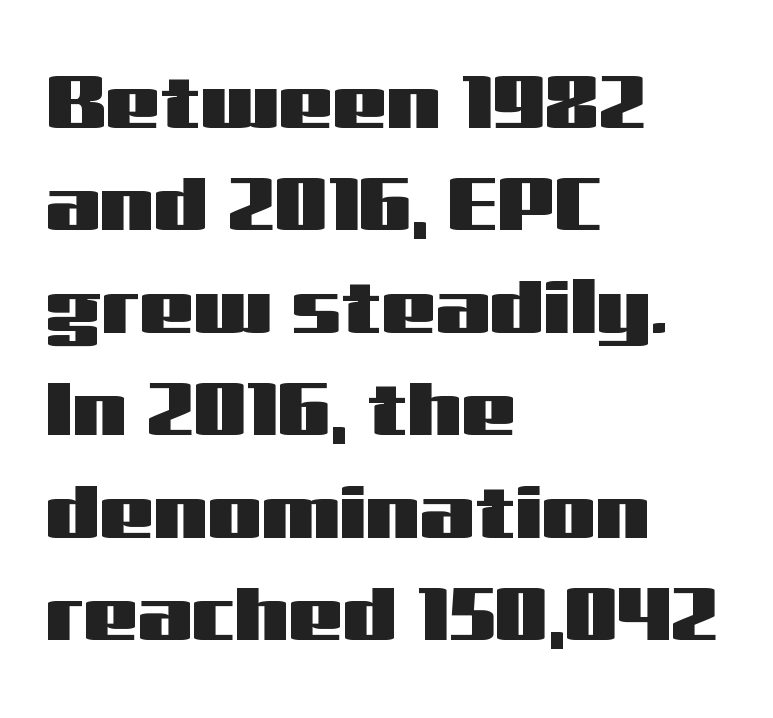
The image shows 77 px wide sans-serif type, upright; set left-aligned, normal line spacing (1.33x), normal letter spacing, not underlined; medium stroke contrast and a medium x-height.
